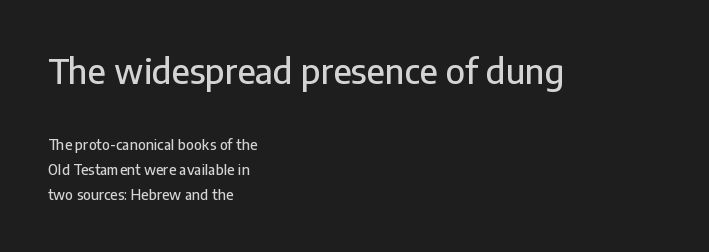
The image shows 34 px sans-serif type, upright; set left-aligned, line spacing 1.77x, normal letter spacing, not underlined; the first (top) block is 2.43x larger; low stroke contrast and a medium x-height.
